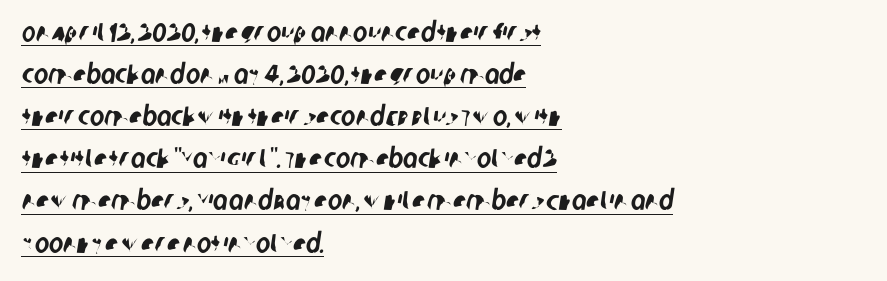
Line beginnings align vertically; line endings do not. The string is rendered with underlining switched on. Leading matches the norm, producing a regular column. Between one letter and the next there's only the usual sliver of space.
